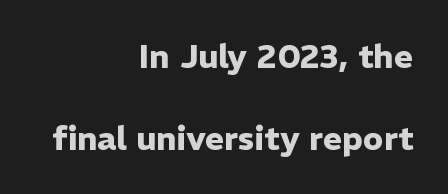
{"serif": "no", "italic": "no", "bold": "yes", "weight": "heavy", "width": "normal", "stroke_contrast": "low", "x_height": "medium", "monospaced": "no", "underline": "no", "align": "right", "line_spacing": "loose", "line_spacing_ratio": 2.48, "letter_spacing": "normal", "letter_spacing_em": 0.0, "glyph_px": 33}
